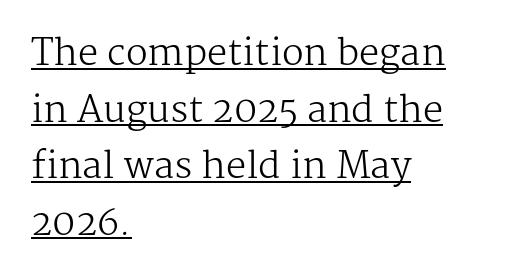
Q: Is the text bold? A: No.
Q: Is the text italic (slanted)? A: No, it is upright.
Q: Is the typeface a serif or a sans-serif typeface? A: Serif.
Q: Is the text underlined? A: Yes.
Q: How is the paragraph aligned? A: Left-aligned.
Q: Is the spacing between letters normal or unusually wide? A: Normal.
Q: Is the spacing between lines tight, normal or loose? A: Normal.
Q: Width (condensed, normal, or wide)? A: Normal.
Q: Stroke contrast? A: Medium.
Q: x-height? A: Medium.
Q: Monospaced? A: No.
